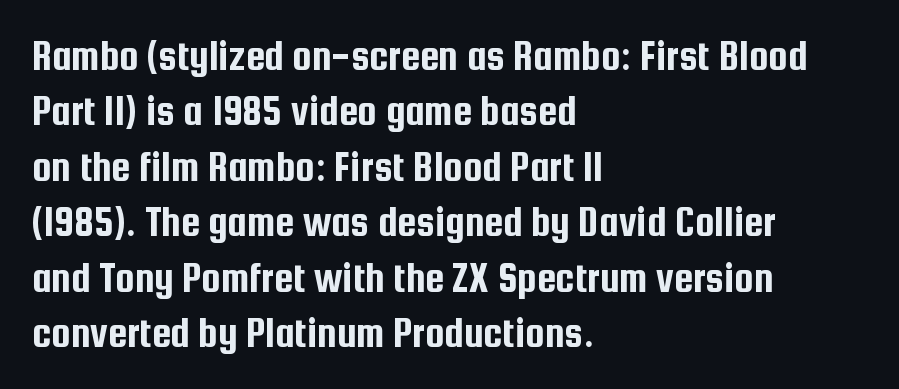
Compared with a centered layout, this one pins lines to the left instead. The specimen omits any rule beneath the text block's lines. This sample keeps an unexceptional amount of space between lines. Stroke terminals: plain, sans-serif. No italicization has been applied; the sample stays upright.
